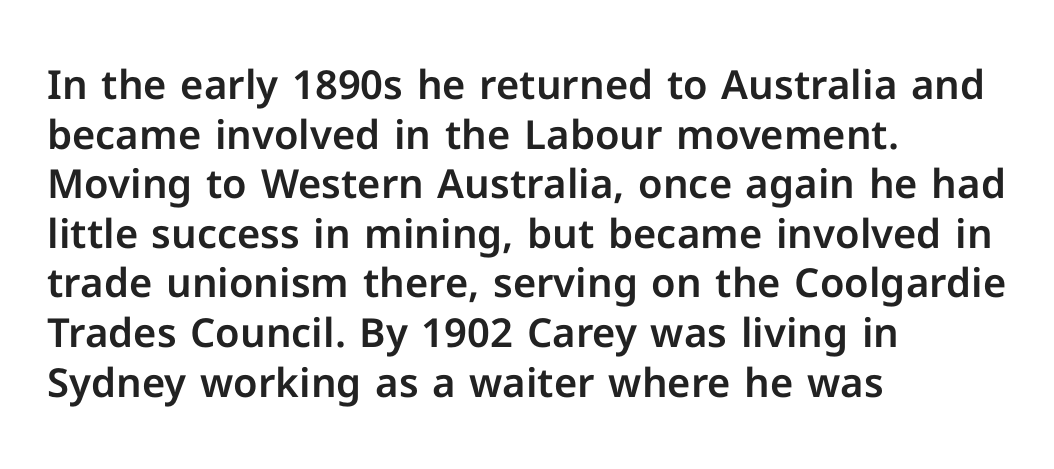
Q: Is the text italic (slanted)? A: No, it is upright.
Q: Is the typeface a serif or a sans-serif typeface? A: Sans-serif.
Q: Is the text underlined? A: No.
Q: How is the paragraph aligned? A: Left-aligned.
Q: Is the spacing between letters normal or unusually wide? A: Normal.
Q: Width (condensed, normal, or wide)? A: Normal.
Q: Stroke contrast? A: Low.
Q: x-height? A: Medium.
Q: Monospaced? A: No.
